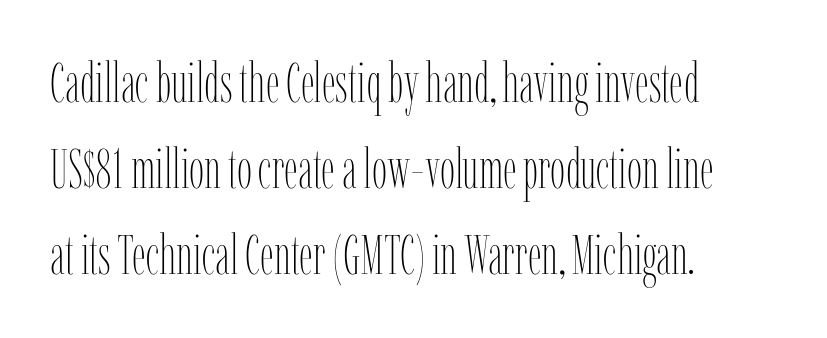
This sample has the flowing, uneven cadence of proportional lettering. The tracking reads as untouched default to a designer's eye. Characters remain perfectly vertical along every line. These lines are set flush left with a ragged right edge. The block of text has a typical density, with ordinary space between rows. Stems and bowls with no extra thickness — not bold.
